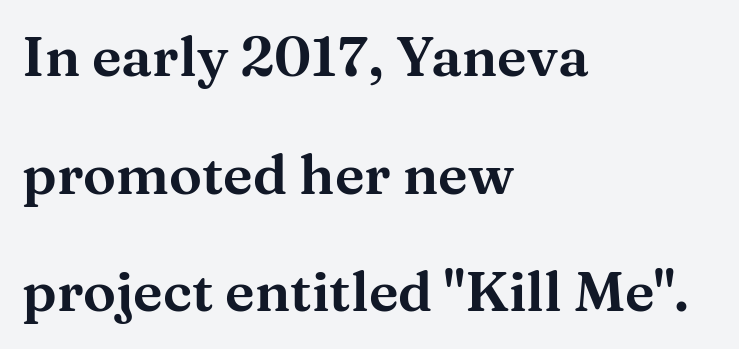
The image shows 55 px wide serif type, upright; set left-aligned, loose line spacing (2.14x), normal letter spacing, not underlined; medium stroke contrast and a medium x-height.
